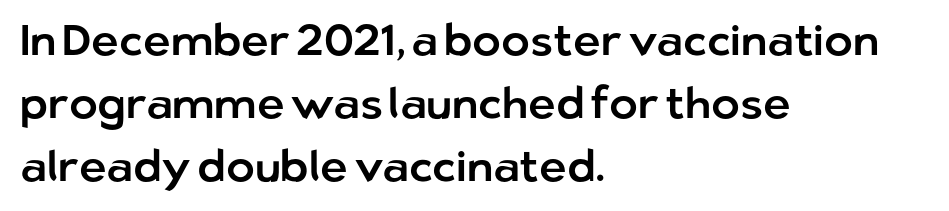
Q: Is the text italic (slanted)? A: No, it is upright.
Q: Is the typeface a serif or a sans-serif typeface? A: Sans-serif.
Q: Is the text underlined? A: No.
Q: How is the paragraph aligned? A: Left-aligned.
Q: Is the spacing between letters normal or unusually wide? A: Normal.
Q: Is the spacing between lines tight, normal or loose? A: Normal.
Q: Width (condensed, normal, or wide)? A: Normal.
Q: Stroke contrast? A: Low.
Q: x-height? A: Medium.
Q: Monospaced? A: No.
